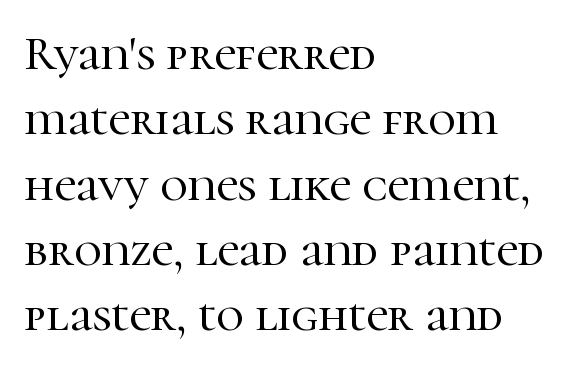
The image shows 48 px serif type, upright; set left-aligned, normal line spacing (1.36x), normal letter spacing, not underlined; high stroke contrast and a medium x-height.
